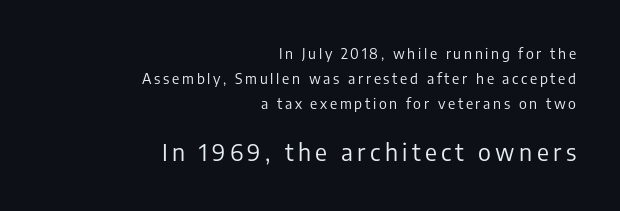
{"italic": "no", "bold": "no", "underline": "no", "align": "right", "line_spacing_ratio": 1.77, "larger_block": "second", "size_ratio": 1.64, "glyph_px": 23}
